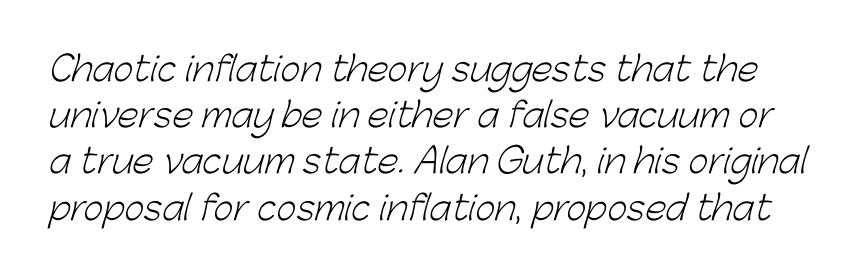
Q: Is the text bold? A: No.
Q: Is the typeface a serif or a sans-serif typeface? A: Sans-serif.
Q: Is the text underlined? A: No.
Q: Is the spacing between letters normal or unusually wide? A: Normal.
Q: Is the spacing between lines tight, normal or loose? A: Normal.
Q: Width (condensed, normal, or wide)? A: Normal.
Q: Stroke contrast? A: Low.
Q: x-height? A: Medium.
Q: Monospaced? A: No.
